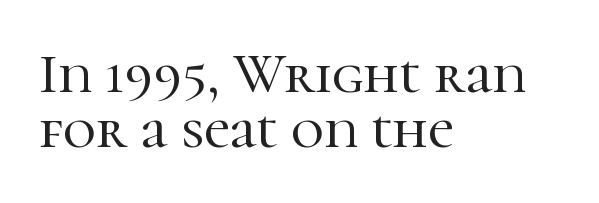
The image shows 57 px serif type, upright; set left-aligned, tight line spacing (0.96x), normal letter spacing, not underlined; high stroke contrast and a medium x-height.
